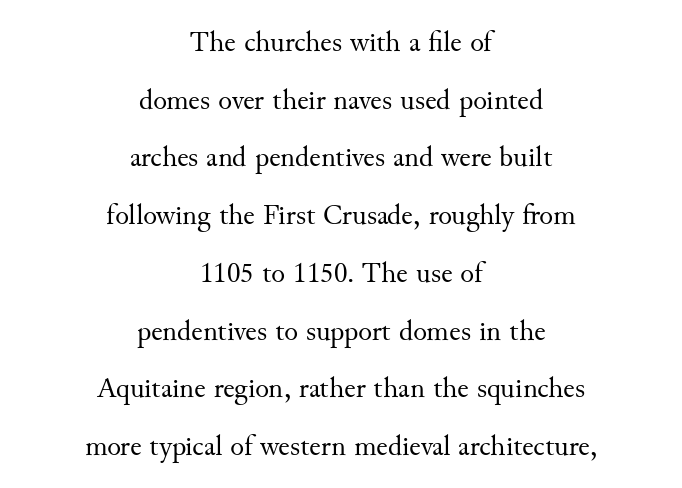
The strip under each line holds only bare page. The passage shown stacks its lines with a broad gap. Is this a fixed-width face? No — the glyphs have proportional, varying widths. The glyphs in this specimen are seriffed. Line starts and ends both wander, symmetrically. You can tell it's not italic because the verticals are truly vertical.
